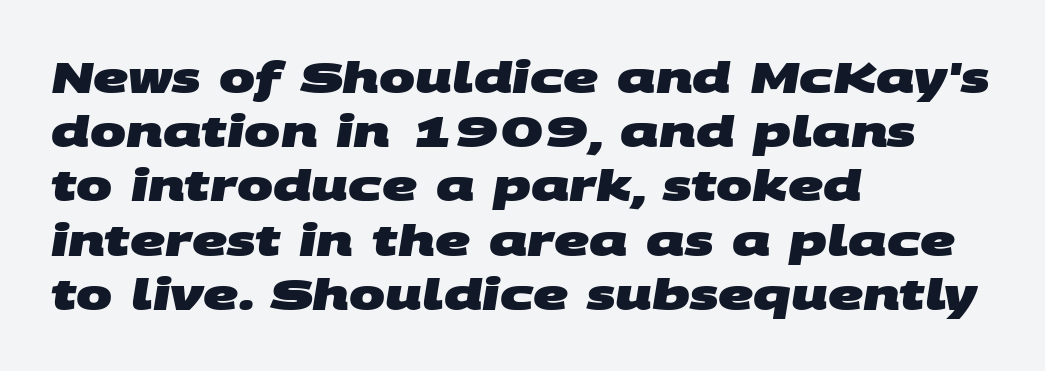
{"serif": "no", "bold": "yes", "weight": "heavy", "width": "wide", "stroke_contrast": "medium", "x_height": "large", "monospaced": "no", "underline": "no", "align": "left", "line_spacing": "normal", "line_spacing_ratio": 1.26, "letter_spacing": "normal", "letter_spacing_em": 0.0, "glyph_px": 43}
